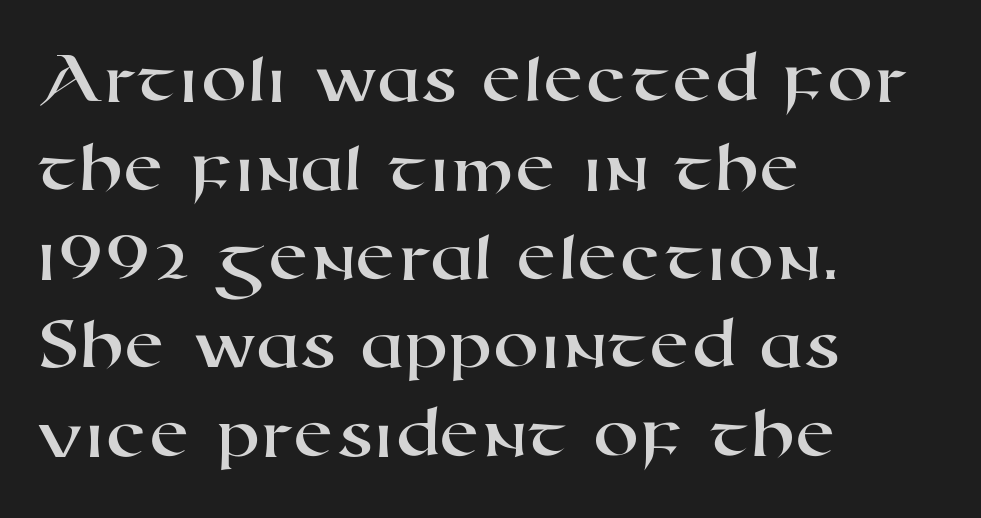
{"serif": "no", "width": "wide", "stroke_contrast": "high", "x_height": "medium", "monospaced": "no", "underline": "no", "align": "left", "line_spacing_ratio": 1.2, "letter_spacing": "normal", "letter_spacing_em": 0.0, "glyph_px": 74}
